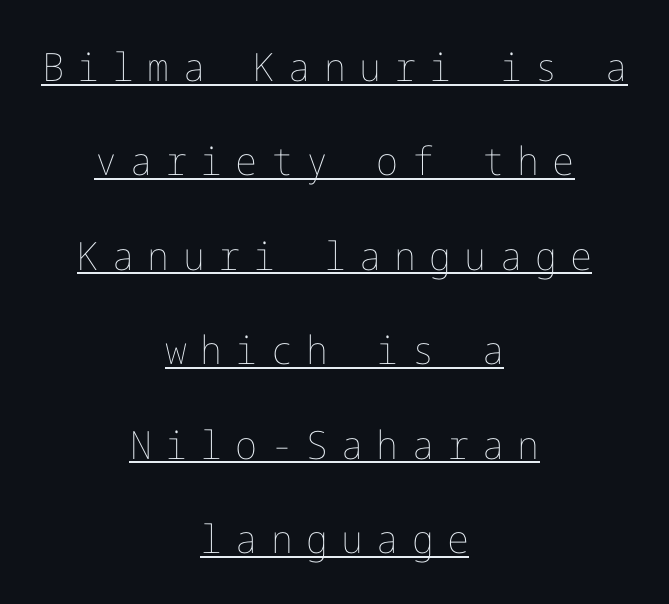
{"italic": "no", "bold": "no", "weight": "thin", "width": "normal", "stroke_contrast": "low", "x_height": "medium", "underline": "yes", "align": "center", "line_spacing": "loose", "line_spacing_ratio": 2.42, "letter_spacing": "wide", "letter_spacing_em": 0.34, "glyph_px": 39}
